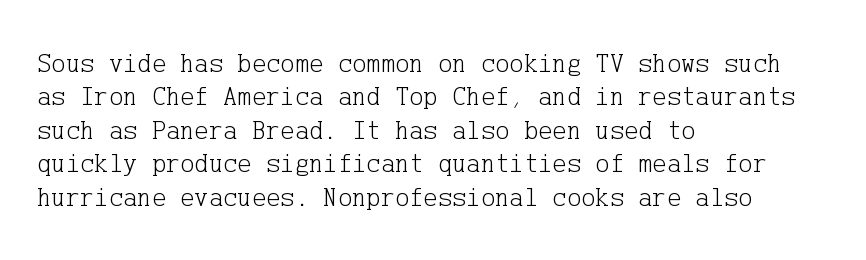
No letter is thick-stroked: the sample isn't bold. This rendering leaves character spacing at its baseline value. A bare baseline throughout the passage. Line beginnings align vertically; line endings do not. This sample uses an upright cut, with every glyph sitting square on the baseline.
